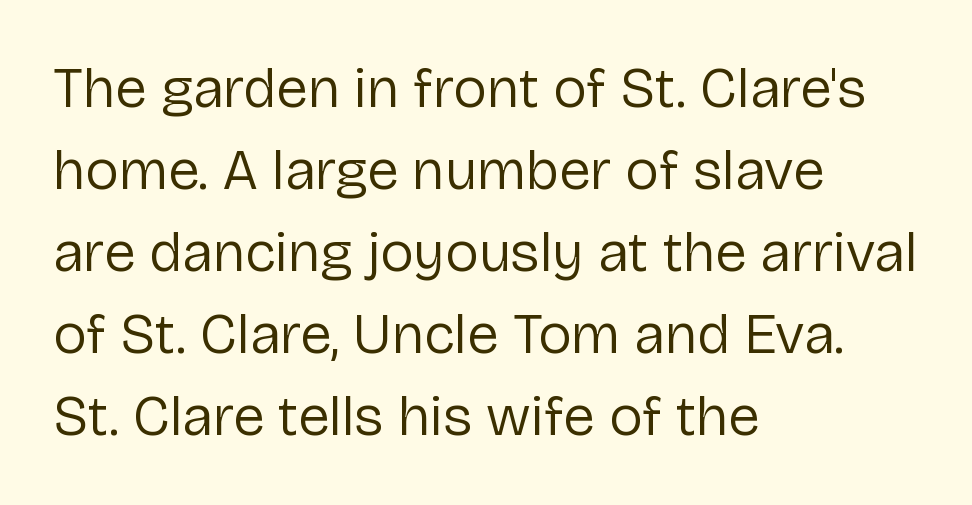
Is the type heavy? It reads as light-to-regular instead. Do the letters lean? They stand straight. This rendering leaves character spacing at its baseline value. Lines of text with bare space underneath. Reading down the block, your eye returns to a fixed left position each line.
